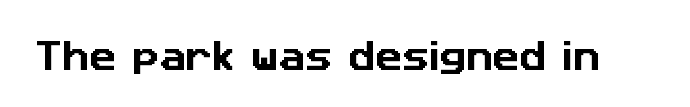
{"serif": "no", "width": "normal", "stroke_contrast": "low", "x_height": "medium", "monospaced": "no", "underline": "no", "letter_spacing": "normal", "letter_spacing_em": 0.0, "glyph_px": 33}
